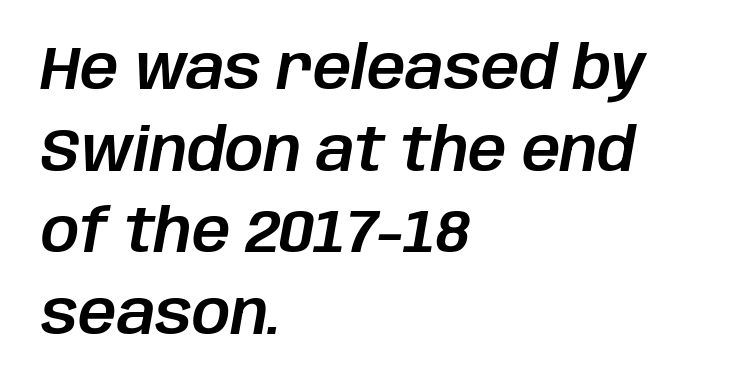
The image shows 60 px text type, italic (leaning right); set left-aligned, normal line spacing (1.36x), normal letter spacing, not underlined; low stroke contrast and a large x-height.
